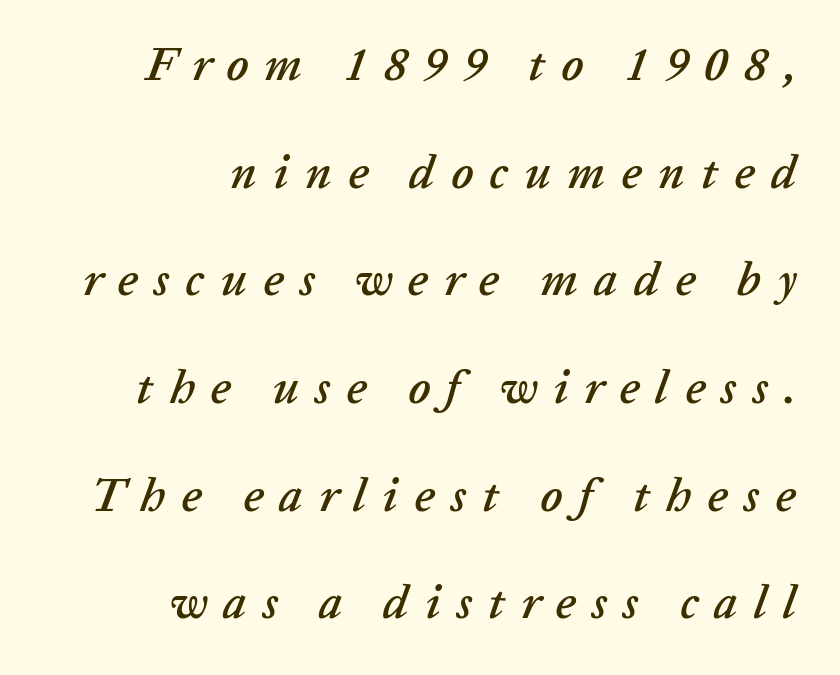
{"italic": "yes", "lean": "right", "slant_degrees": 20, "width": "normal", "stroke_contrast": "low", "x_height": "medium", "monospaced": "no", "underline": "no", "align": "right", "line_spacing": "loose", "line_spacing_ratio": 2.29, "letter_spacing": "wide", "letter_spacing_em": 0.34, "glyph_px": 47}
